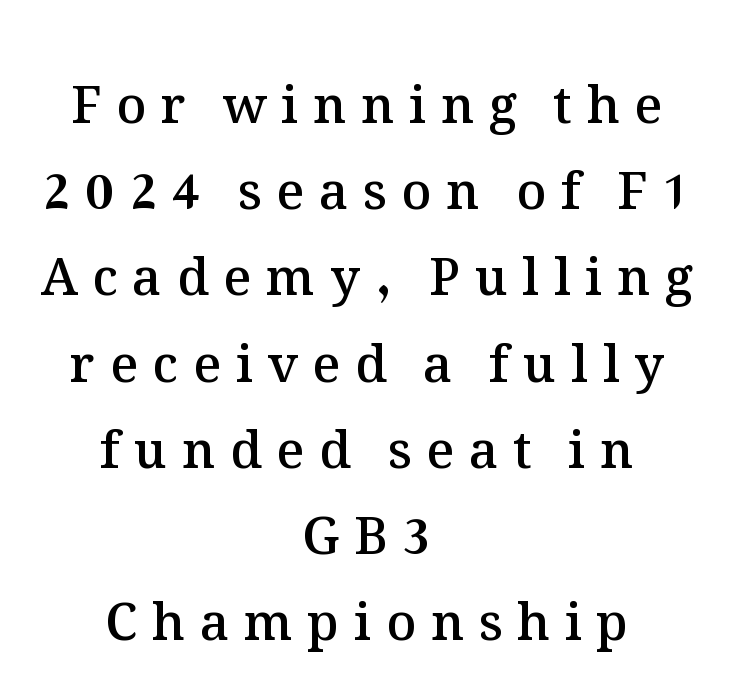
Is this a fixed-width face? No — the glyphs have proportional, varying widths. The lettering stays uniformly vertical, giving the passage a roman look. The horizontal fit of the characters is loose and conspicuously gappy. Normally led — the rows are evenly, conventionally spaced.
